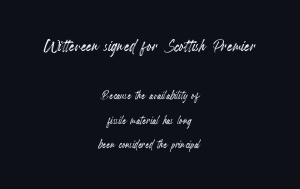
{"underline": "no", "align": "center", "line_spacing_ratio": 1.74, "letter_spacing": "normal", "letter_spacing_em": 0.0, "larger_block": "first", "size_ratio": 1.5, "glyph_px": 21}
